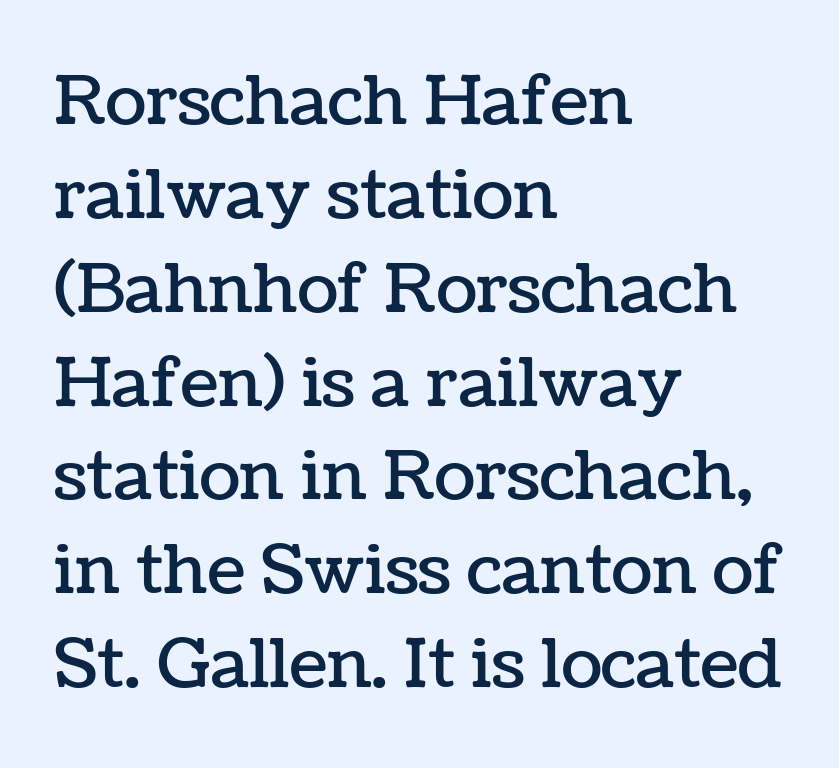
Q: Is the text italic (slanted)? A: No, it is upright.
Q: Is the text underlined? A: No.
Q: How is the paragraph aligned? A: Left-aligned.
Q: Is the spacing between letters normal or unusually wide? A: Normal.
Q: Is the spacing between lines tight, normal or loose? A: Normal.
Q: Width (condensed, normal, or wide)? A: Normal.
Q: Stroke contrast? A: Low.
Q: x-height? A: Medium.
Q: Monospaced? A: No.
